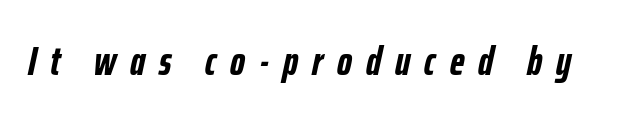
The image shows 41 px semibold, condensed type, italic (leaning right); set unusually wide letter spacing (+0.34 em), not underlined; low stroke contrast and a medium x-height.
